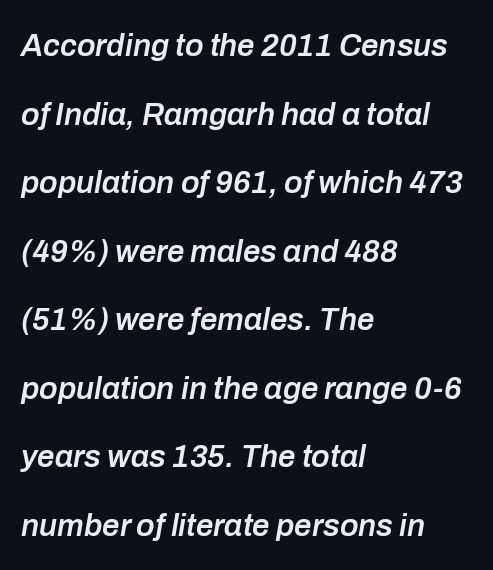
Q: Is the text bold? A: Semi-bold.
Q: Is the text italic (slanted)? A: Yes, it leans right by about 10 degrees.
Q: Is the text underlined? A: No.
Q: How is the paragraph aligned? A: Left-aligned.
Q: Is the spacing between letters normal or unusually wide? A: Normal.
Q: Is the spacing between lines tight, normal or loose? A: Loose.
Q: Width (condensed, normal, or wide)? A: Normal.
Q: Stroke contrast? A: Low.
Q: x-height? A: Medium.
Q: Monospaced? A: No.
